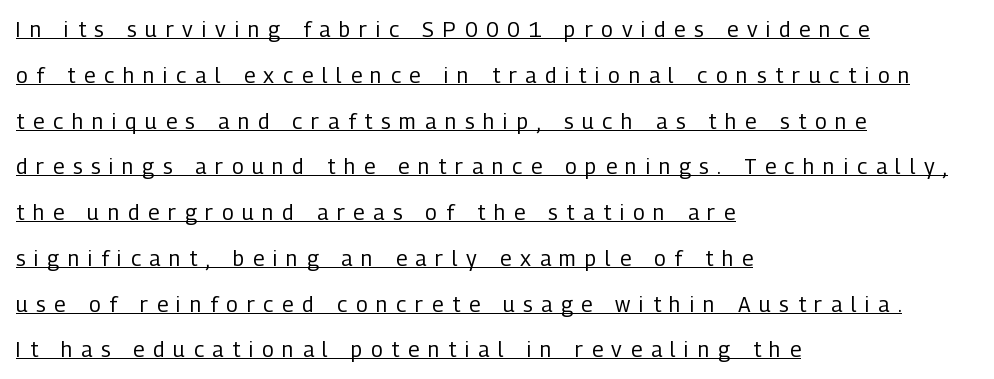
Q: Is the text bold? A: No.
Q: Is the text italic (slanted)? A: No, it is upright.
Q: Is the text underlined? A: Yes.
Q: How is the paragraph aligned? A: Left-aligned.
Q: Is the spacing between letters normal or unusually wide? A: Unusually wide.
Q: Is the spacing between lines tight, normal or loose? A: Loose.
